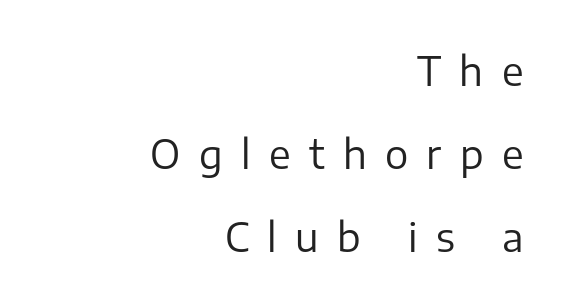
{"serif": "no", "italic": "no", "bold": "no", "weight": "regular", "width": "normal", "stroke_contrast": "low", "x_height": "medium", "monospaced": "no", "underline": "no", "align": "right", "line_spacing": "loose", "line_spacing_ratio": 2.13, "letter_spacing": "wide", "letter_spacing_em": 0.47, "glyph_px": 39}
